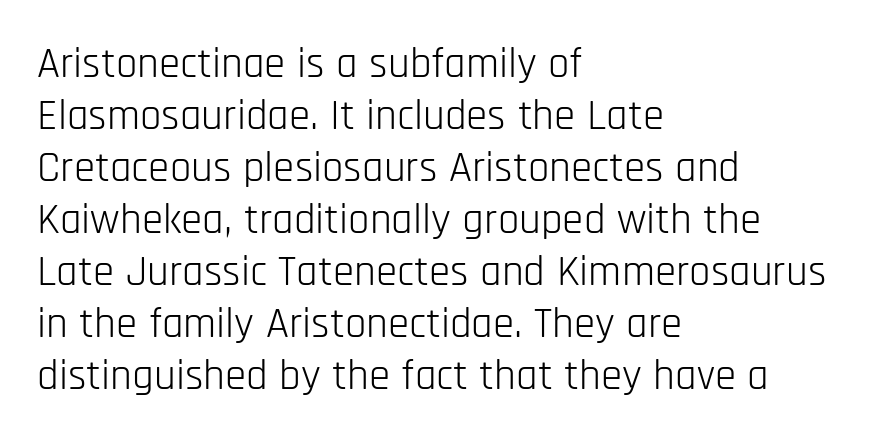
The image shows 43 px light, condensed sans-serif type, upright; set left-aligned, line spacing 1.21x, normal letter spacing, not underlined; low stroke contrast and a large x-height.
